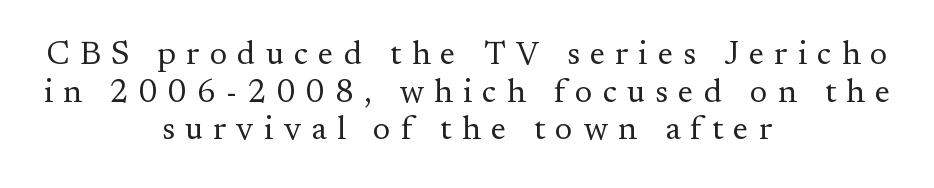
The gaps between neighbouring characters are conspicuously large. Looks like regular typesetting: each glyph gets only the width it needs. The gap between lines stays unmarked. Is there much room between lines? No — they nearly touch.
